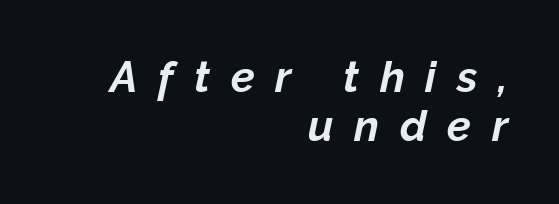
Q: Is the text bold? A: Yes.
Q: Is the text italic (slanted)? A: Yes, it leans right by about 12 degrees.
Q: Is the text underlined? A: No.
Q: How is the paragraph aligned? A: Right-aligned.
Q: Is the spacing between letters normal or unusually wide? A: Unusually wide.
Q: Is the spacing between lines tight, normal or loose? A: Tight.
Q: Width (condensed, normal, or wide)? A: Normal.
Q: Stroke contrast? A: Low.
Q: x-height? A: Medium.
Q: Monospaced? A: No.
